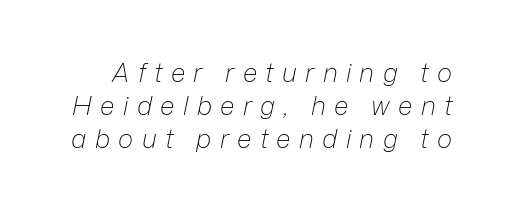
{"italic": "yes", "lean": "right", "slant_degrees": 12, "bold": "no", "underline": "no", "line_spacing": "normal", "line_spacing_ratio": 1.27, "letter_spacing": "wide", "letter_spacing_em": 0.32, "glyph_px": 26}
